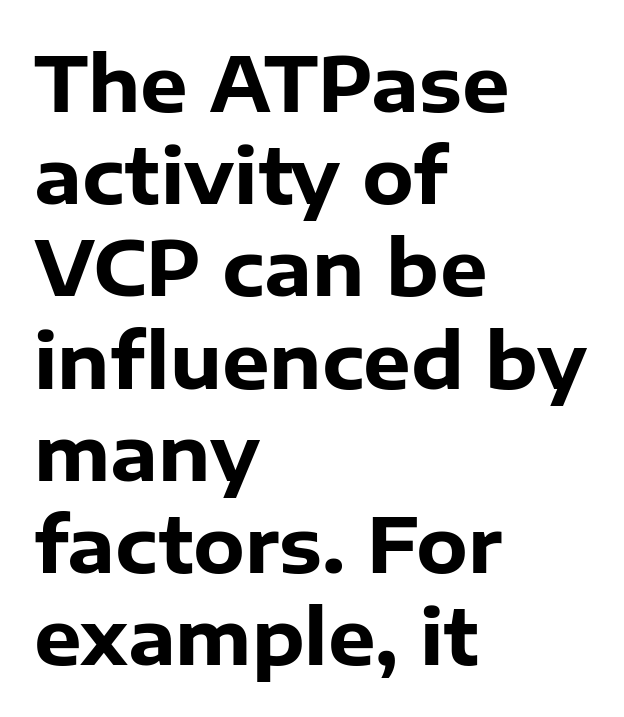
{"serif": "no", "italic": "no", "bold": "yes", "weight": "heavy", "width": "normal", "stroke_contrast": "low", "x_height": "medium", "monospaced": "no", "underline": "no", "align": "left", "line_spacing_ratio": 1.23, "letter_spacing": "normal", "letter_spacing_em": 0.0, "glyph_px": 75}
